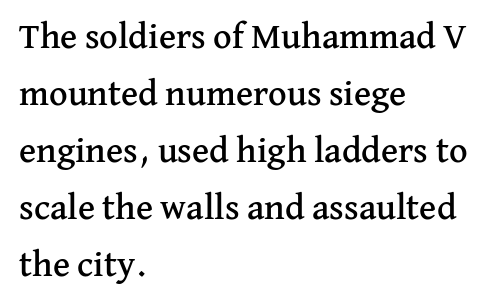
{"serif": "yes", "italic": "no", "width": "normal", "stroke_contrast": "medium", "x_height": "medium", "monospaced": "no", "underline": "no", "align": "left", "line_spacing": "normal", "line_spacing_ratio": 1.58, "letter_spacing": "normal", "letter_spacing_em": 0.0, "glyph_px": 36}
